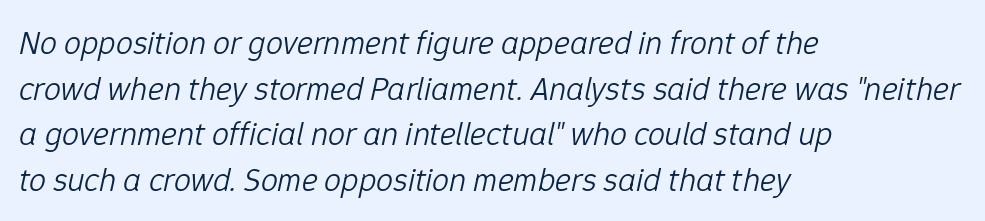
The image shows 34 px light type, italic (leaning right); set left-aligned, normal line spacing (1.34x), normal letter spacing, not underlined; low stroke contrast and a medium x-height.
